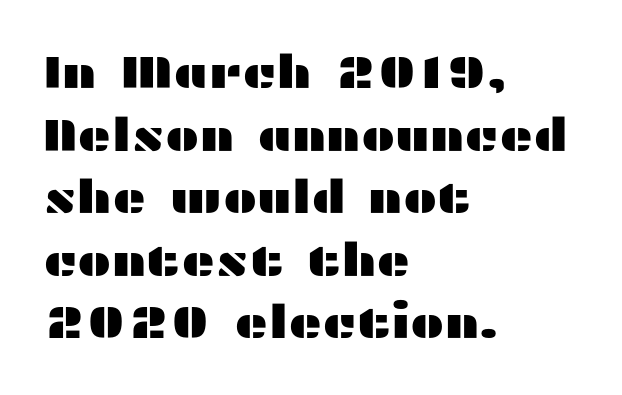
{"serif": "no", "italic": "no", "width": "wide", "stroke_contrast": "medium", "x_height": "medium", "monospaced": "no", "underline": "no", "align": "left", "line_spacing": "normal", "line_spacing_ratio": 1.36, "letter_spacing": "normal", "letter_spacing_em": 0.0, "glyph_px": 46}
